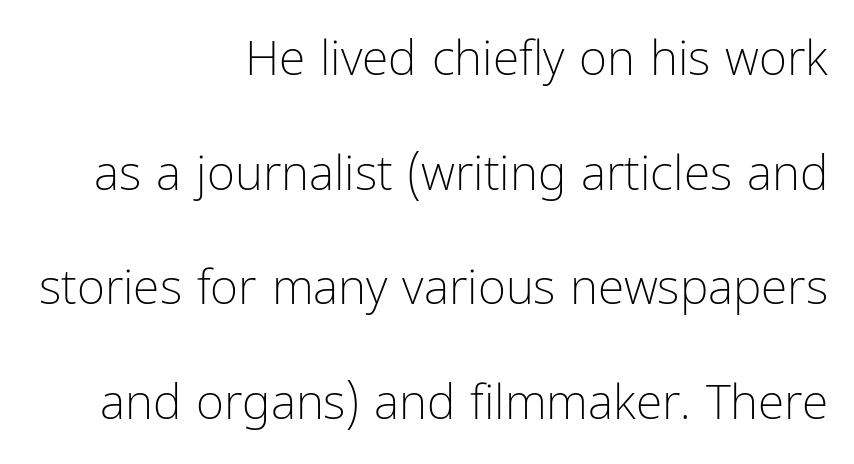
{"serif": "no", "italic": "no", "bold": "no", "weight": "light", "width": "condensed", "stroke_contrast": "low", "x_height": "medium", "monospaced": "no", "underline": "no", "align": "right", "line_spacing": "loose", "line_spacing_ratio": 2.39, "letter_spacing": "normal", "letter_spacing_em": 0.0, "glyph_px": 48}
